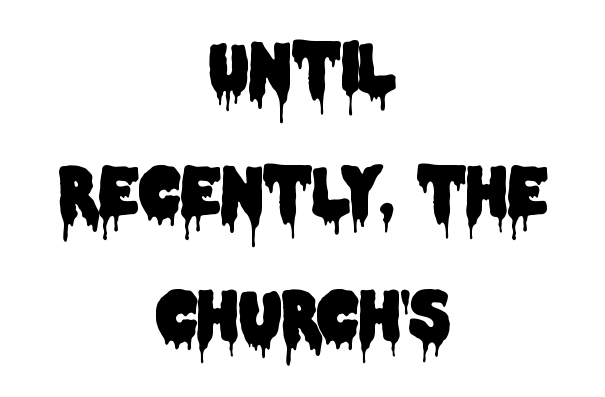
{"serif": "no", "italic": "no", "width": "condensed", "stroke_contrast": "low", "x_height": "large", "monospaced": "no", "underline": "no", "align": "center", "line_spacing": "loose", "line_spacing_ratio": 1.91, "letter_spacing": "normal", "letter_spacing_em": 0.0, "glyph_px": 65}
